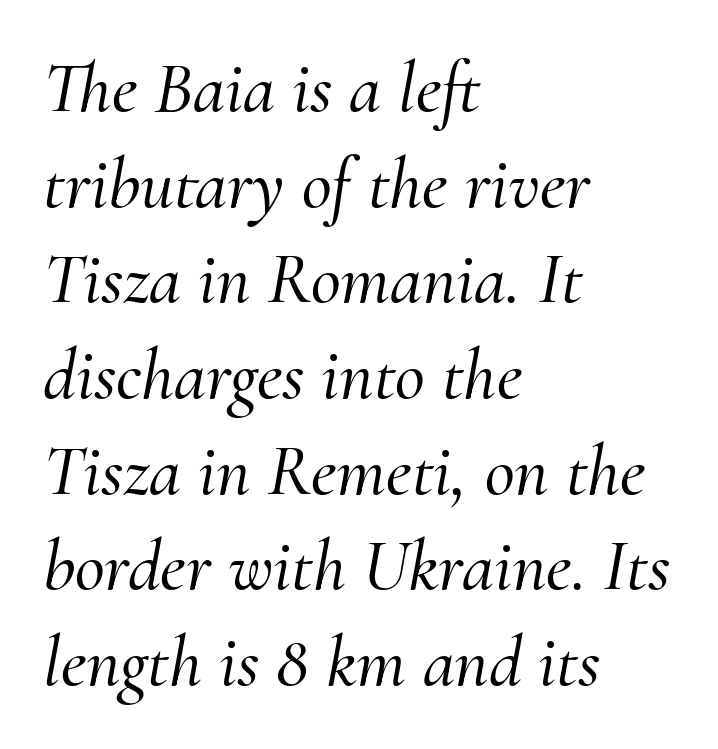
Honestly, the row spacing looks completely unremarkable. Line starts are locked; line ends wander. The letters sit at their default tracking, neither squeezed nor spread. The lettering tilts uniformly, giving the passage an italic look.
